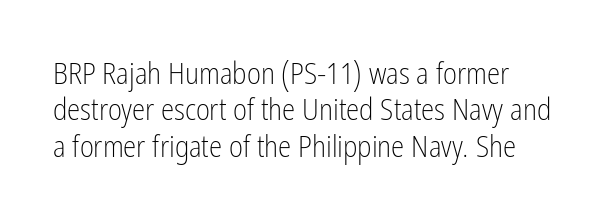
Is this a sans? Yes — the strokes have no serifs. Unmarked baselines from the first word to the last. Tracking here is standard; glyphs follow each other at the usual distance. No chunkiness to these letters — they're not bold. Every character sits straight up, as roman type does.
